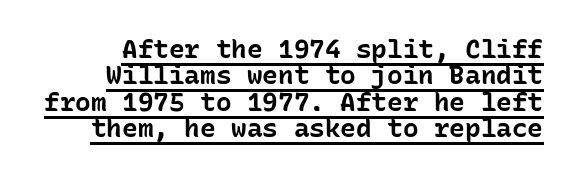
Q: Is the text bold? A: Yes.
Q: Is the text italic (slanted)? A: No, it is upright.
Q: Is the text underlined? A: Yes.
Q: Is the spacing between letters normal or unusually wide? A: Normal.
Q: Is the spacing between lines tight, normal or loose? A: Tight.
